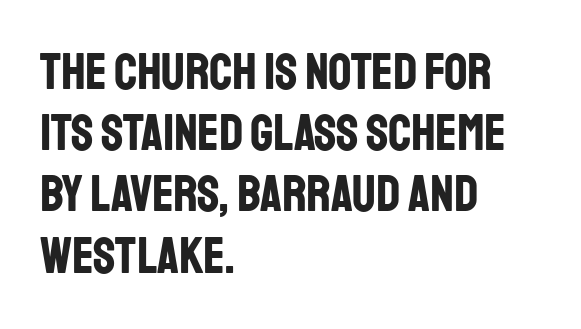
Q: Is the text bold? A: Yes.
Q: Is the text italic (slanted)? A: No, it is upright.
Q: Is the typeface a serif or a sans-serif typeface? A: Sans-serif.
Q: Is the text underlined? A: No.
Q: How is the paragraph aligned? A: Left-aligned.
Q: Is the spacing between letters normal or unusually wide? A: Normal.
Q: Width (condensed, normal, or wide)? A: Condensed.
Q: Stroke contrast? A: Low.
Q: x-height? A: Large.
Q: Monospaced? A: No.
